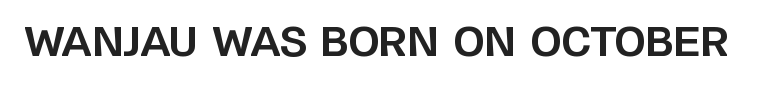
Q: Is the text bold? A: Yes.
Q: Is the text italic (slanted)? A: No, it is upright.
Q: Is the typeface a serif or a sans-serif typeface? A: Sans-serif.
Q: Is the text underlined? A: No.
Q: Is the spacing between letters normal or unusually wide? A: Normal.
Q: Width (condensed, normal, or wide)? A: Normal.
Q: Stroke contrast? A: Low.
Q: x-height? A: Large.
Q: Monospaced? A: No.
